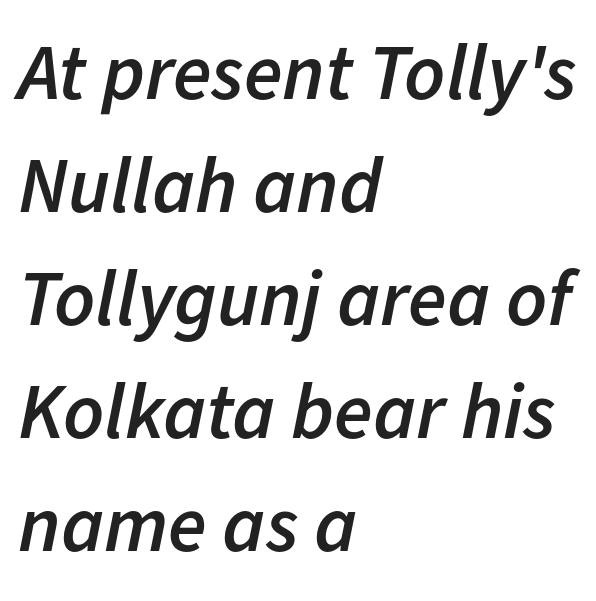
The image shows 79 px semibold type, italic (leaning right); set left-aligned, normal line spacing (1.43x), normal letter spacing, not underlined; low stroke contrast and a medium x-height.
